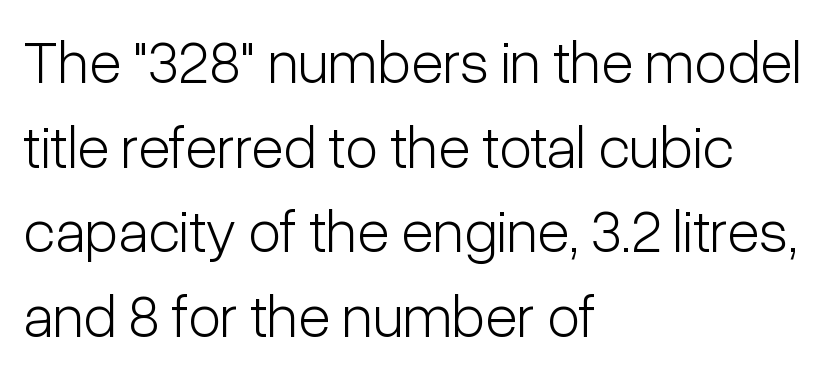
{"serif": "no", "italic": "no", "bold": "no", "weight": "light", "width": "condensed", "stroke_contrast": "low", "x_height": "medium", "monospaced": "no", "underline": "no", "align": "left", "line_spacing": "normal", "line_spacing_ratio": 1.41, "letter_spacing": "normal", "letter_spacing_em": 0.0, "glyph_px": 60}
